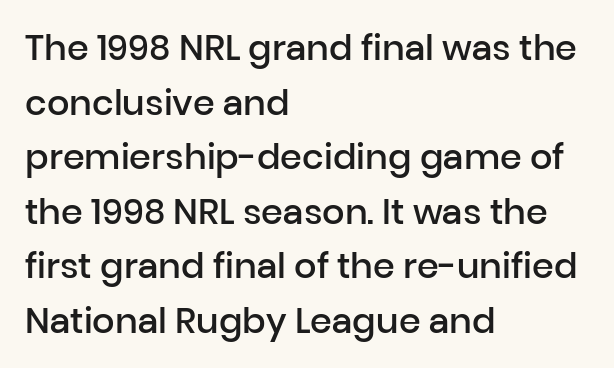
Q: Is the text bold? A: Semi-bold.
Q: Is the text italic (slanted)? A: No, it is upright.
Q: Is the typeface a serif or a sans-serif typeface? A: Sans-serif.
Q: Is the text underlined? A: No.
Q: How is the paragraph aligned? A: Left-aligned.
Q: Is the spacing between letters normal or unusually wide? A: Normal.
Q: Is the spacing between lines tight, normal or loose? A: Normal.
Q: Width (condensed, normal, or wide)? A: Normal.
Q: Stroke contrast? A: Low.
Q: x-height? A: Medium.
Q: Monospaced? A: No.
